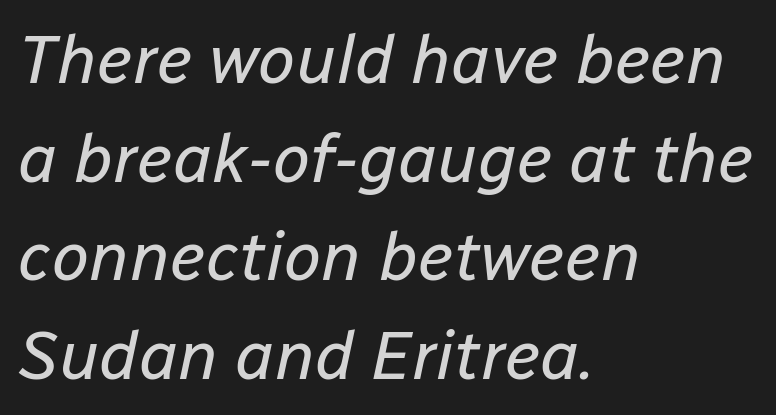
Q: Is the text bold? A: No.
Q: Is the text italic (slanted)? A: Yes, it leans right by about 12 degrees.
Q: Is the text underlined? A: No.
Q: How is the paragraph aligned? A: Left-aligned.
Q: Is the spacing between letters normal or unusually wide? A: Normal.
Q: Is the spacing between lines tight, normal or loose? A: Normal.
Q: Width (condensed, normal, or wide)? A: Normal.
Q: Stroke contrast? A: Low.
Q: x-height? A: Medium.
Q: Monospaced? A: No.
